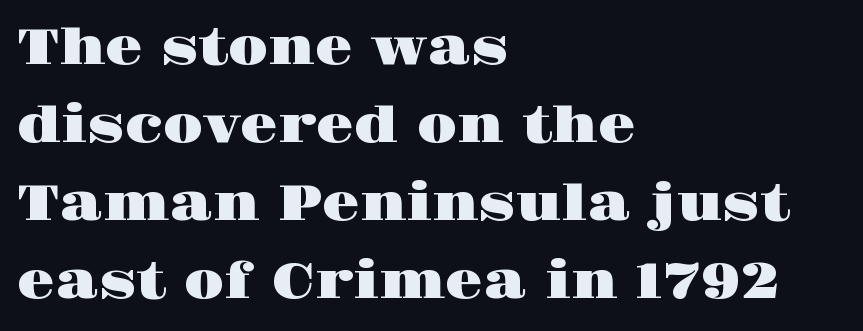
{"serif": "yes", "italic": "no", "width": "wide", "stroke_contrast": "high", "x_height": "large", "monospaced": "no", "underline": "no", "align": "left", "line_spacing": "normal", "line_spacing_ratio": 1.59, "letter_spacing": "normal", "letter_spacing_em": 0.0, "glyph_px": 49}
